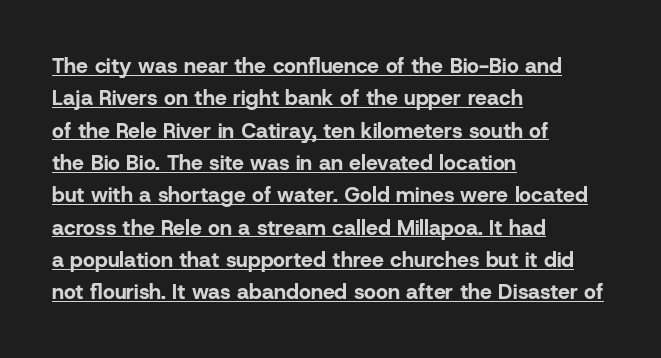
Nobody touched the tracking dial on this one. Typesetter's note: full bold, strokes at maximum text heaviness. Like a heading marked for emphasis, these lines bear an underscore. Quick note: interline space is typical. Posture: upright roman. All the whitespace from short lines collects on the right.
